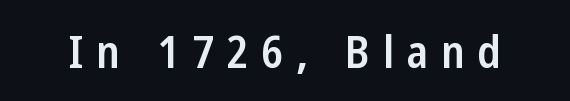
The image shows 45 px semibold, condensed sans-serif type, upright; set unusually wide letter spacing (+0.28 em), not underlined; low stroke contrast and a medium x-height.
